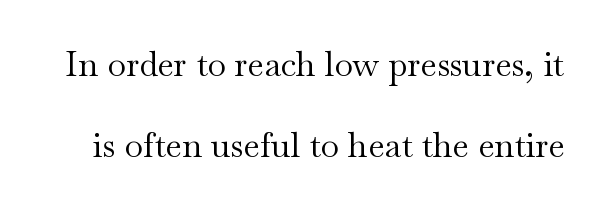
No extra ink here — the face is not bold. Is the letter spacing exaggerated? No — it looks like the ordinary default. The letters carry serifs — small finishing strokes at the ends of their stems. The passage shown is not underscored anywhere. Style check: upright.
